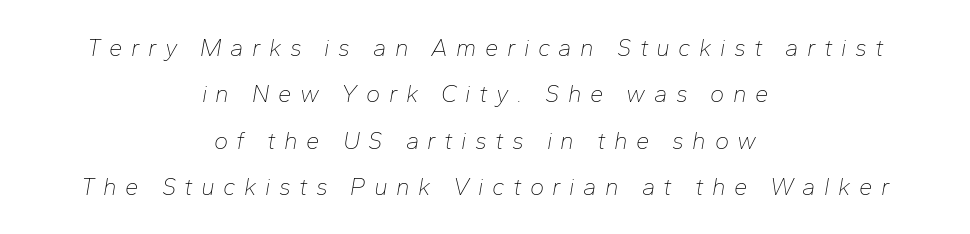
{"italic": "yes", "lean": "right", "slant_degrees": 10, "bold": "no", "underline": "no", "align": "center", "line_spacing": "loose", "line_spacing_ratio": 1.93, "letter_spacing": "wide", "letter_spacing_em": 0.35, "glyph_px": 24}
